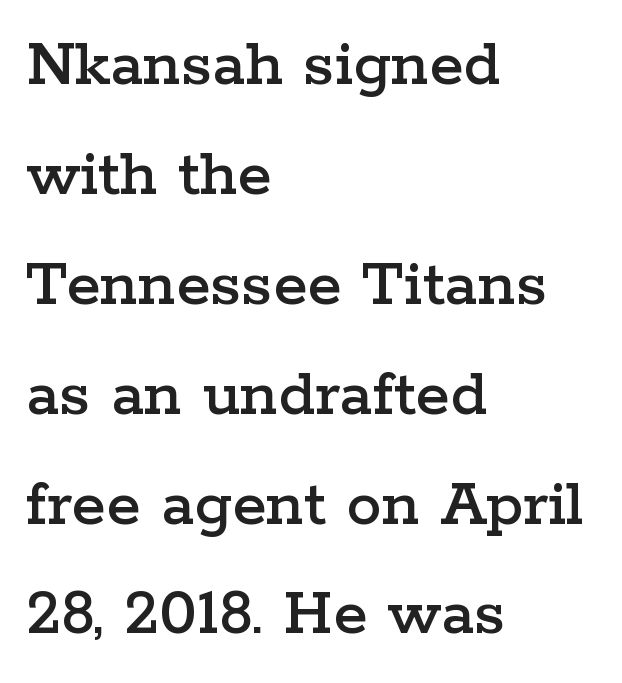
{"serif": "yes", "italic": "no", "width": "wide", "stroke_contrast": "low", "x_height": "medium", "monospaced": "no", "underline": "no", "align": "left", "line_spacing": "normal", "line_spacing_ratio": 1.57, "letter_spacing": "normal", "letter_spacing_em": 0.0, "glyph_px": 70}
